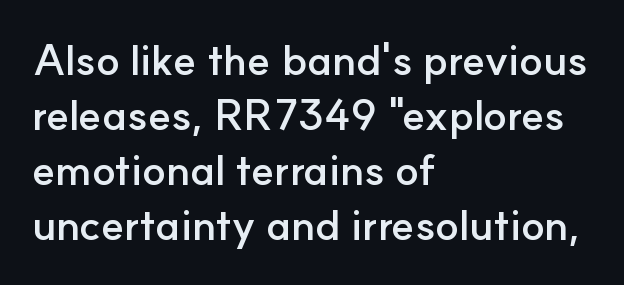
{"serif": "no", "italic": "no", "bold": "yes", "weight": "semibold", "width": "normal", "stroke_contrast": "low", "x_height": "small", "monospaced": "no", "underline": "no", "align": "left", "line_spacing": "normal", "line_spacing_ratio": 1.28, "letter_spacing": "normal", "letter_spacing_em": 0.0, "glyph_px": 43}
